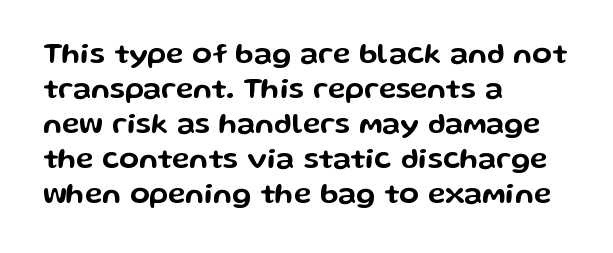
Q: Is the text italic (slanted)? A: No, it is upright.
Q: Is the typeface a serif or a sans-serif typeface? A: Sans-serif.
Q: Is the text underlined? A: No.
Q: How is the paragraph aligned? A: Left-aligned.
Q: Is the spacing between letters normal or unusually wide? A: Normal.
Q: Width (condensed, normal, or wide)? A: Wide.
Q: Stroke contrast? A: Low.
Q: x-height? A: Medium.
Q: Monospaced? A: No.
